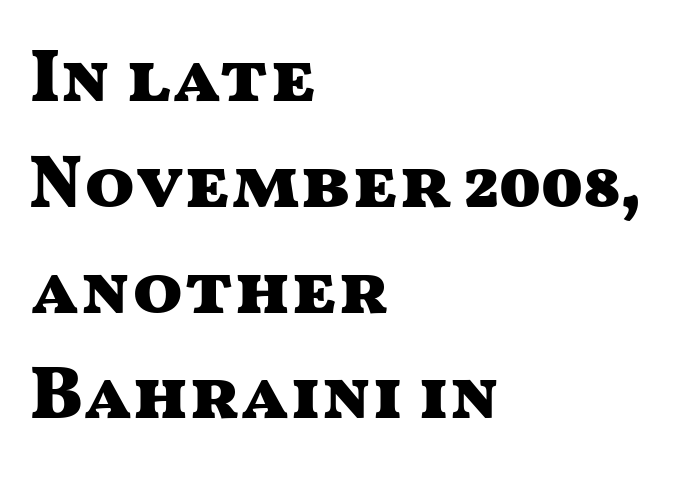
Q: Is the text bold? A: Yes.
Q: Is the text italic (slanted)? A: No, it is upright.
Q: Is the typeface a serif or a sans-serif typeface? A: Sans-serif.
Q: Is the text underlined? A: No.
Q: How is the paragraph aligned? A: Left-aligned.
Q: Is the spacing between letters normal or unusually wide? A: Normal.
Q: Is the spacing between lines tight, normal or loose? A: Normal.
Q: Width (condensed, normal, or wide)? A: Wide.
Q: Stroke contrast? A: Medium.
Q: x-height? A: Medium.
Q: Monospaced? A: No.
